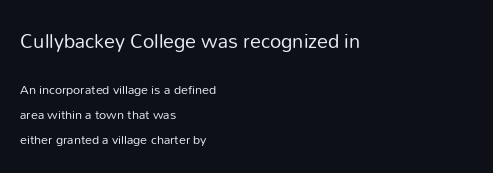
Descenders hang freely into open space. The line texture is even and compact thanks to regular tracking. Which margin do the lines hug? The left one — the right edge is uneven. Think standard paragraph weight, or any step lighter than that. The font's upright variant was chosen for this text. Whoever set this made the first block the dominant, larger element.
